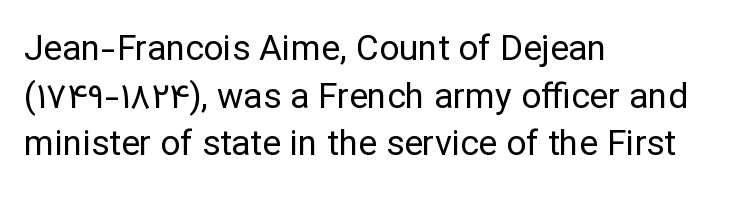
The passage shown is not underscored anywhere. Is the letter spacing exaggerated? No — it looks like the ordinary default. The face used here is proportionally spaced, like ordinary book or web type. Stems and bowls with no extra thickness — not bold.
